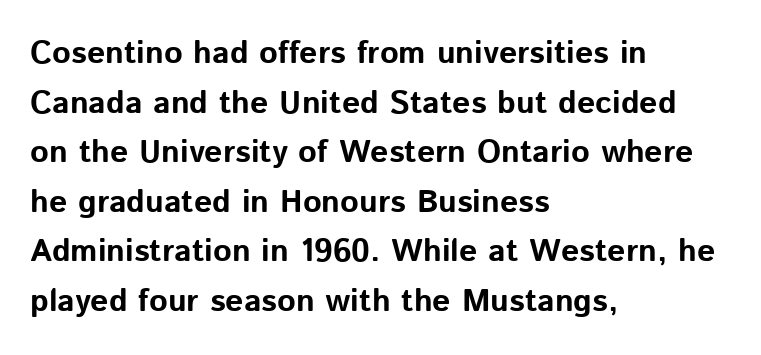
Q: Is the text bold? A: Yes.
Q: Is the text italic (slanted)? A: No, it is upright.
Q: Is the typeface a serif or a sans-serif typeface? A: Sans-serif.
Q: Is the text underlined? A: No.
Q: How is the paragraph aligned? A: Left-aligned.
Q: Is the spacing between letters normal or unusually wide? A: Normal.
Q: Is the spacing between lines tight, normal or loose? A: Normal.
Q: Width (condensed, normal, or wide)? A: Normal.
Q: Stroke contrast? A: Low.
Q: x-height? A: Medium.
Q: Monospaced? A: No.
